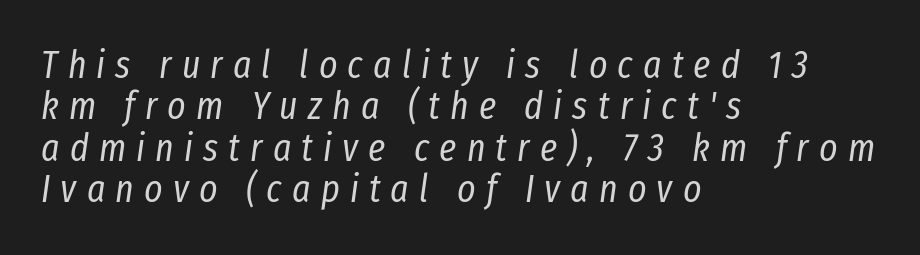
The block of text is dense from top to bottom, with scant space between rows. Quick note: italic. These lines are set flush left with a ragged right edge. Nothing heavy about these letters — not bold at all. The specimen omits any rule beneath the text block's lines.
